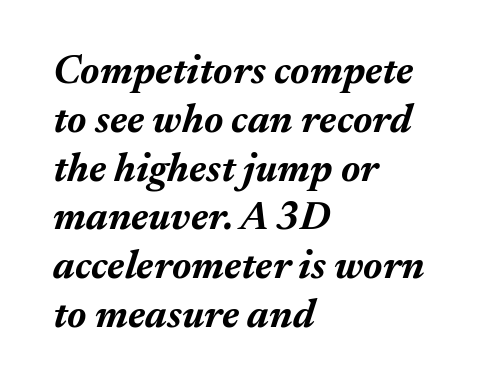
Short note: letters normally spaced. Pretty heavy lettering here — definitely bold. There's an unmistakable incline to the writing here. You could not count columns in this text — the font is proportionally spaced.
